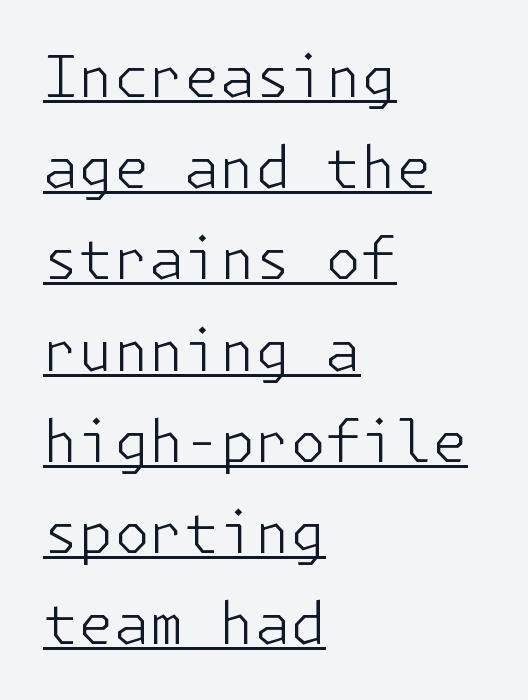
The image shows 57 px light sans-serif type, upright; set left-aligned, normal line spacing (1.6x), normal letter spacing, underlined; low stroke contrast and a medium x-height.
